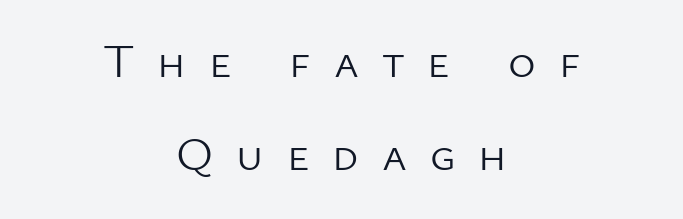
The words here are not underlined. The type family on display is of the sans-serif kind. The weight tops out at a normal text grade. Style check: upright.
